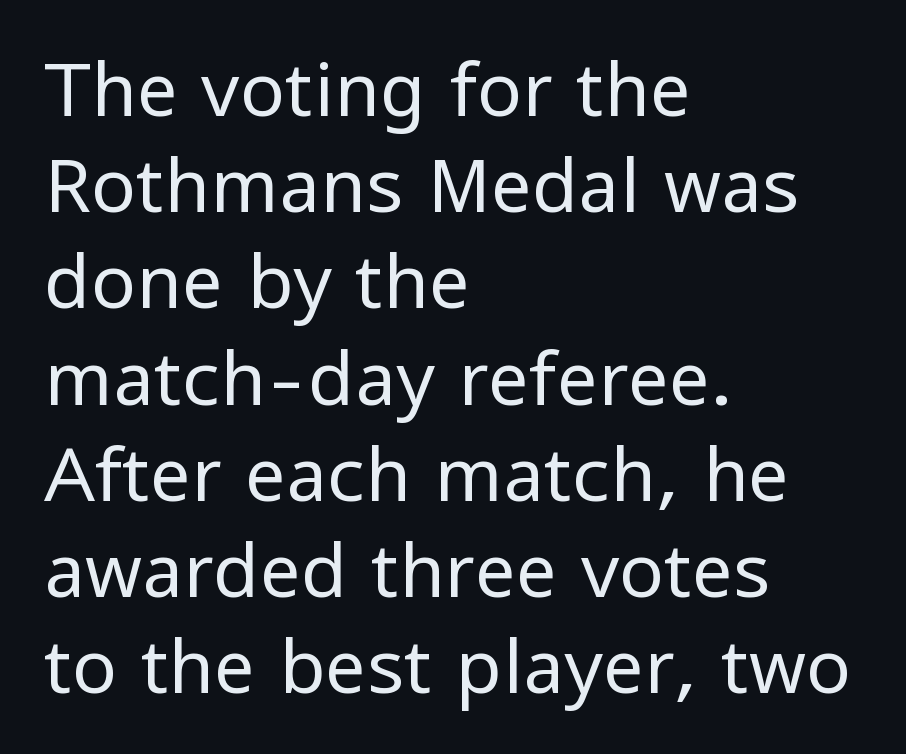
{"serif": "no", "italic": "no", "bold": "no", "weight": "regular", "width": "normal", "stroke_contrast": "low", "x_height": "medium", "monospaced": "no", "underline": "no", "align": "left", "line_spacing": "normal", "line_spacing_ratio": 1.3, "letter_spacing": "normal", "letter_spacing_em": 0.0, "glyph_px": 74}
